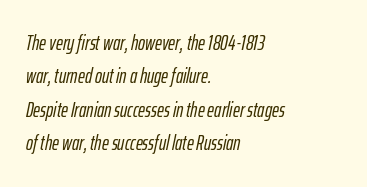
The image shows 21 px text type, italic (leaning right); set left-aligned, normal line spacing (1.59x), normal letter spacing, not underlined.
